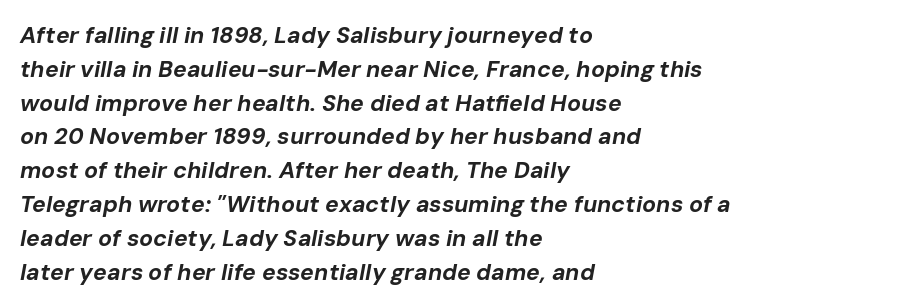
Q: Is the text bold? A: Yes.
Q: Is the text italic (slanted)? A: Yes, it leans right by about 10 degrees.
Q: Is the text underlined? A: No.
Q: How is the paragraph aligned? A: Left-aligned.
Q: Is the spacing between letters normal or unusually wide? A: Normal.
Q: Is the spacing between lines tight, normal or loose? A: Normal.
